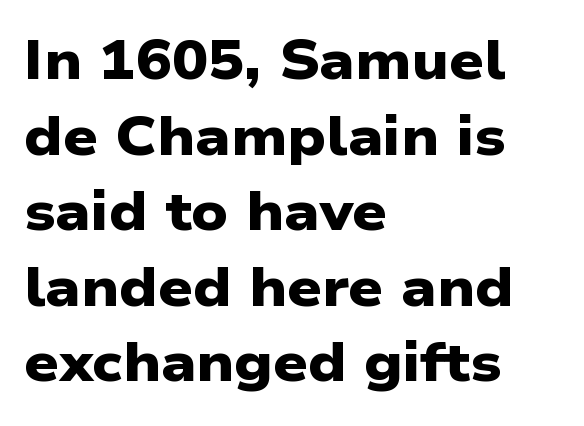
Q: Is the text bold? A: Yes.
Q: Is the typeface a serif or a sans-serif typeface? A: Sans-serif.
Q: Is the text underlined? A: No.
Q: How is the paragraph aligned? A: Left-aligned.
Q: Is the spacing between letters normal or unusually wide? A: Normal.
Q: Is the spacing between lines tight, normal or loose? A: Normal.
Q: Width (condensed, normal, or wide)? A: Wide.
Q: Stroke contrast? A: Low.
Q: x-height? A: Medium.
Q: Monospaced? A: No.
